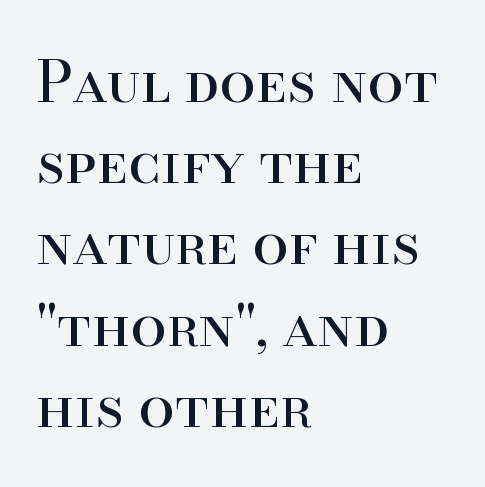
{"serif": "yes", "italic": "no", "bold": "no", "weight": "regular", "width": "normal", "stroke_contrast": "high", "x_height": "small", "monospaced": "no", "underline": "no", "align": "left", "line_spacing": "normal", "line_spacing_ratio": 1.4, "letter_spacing": "normal", "letter_spacing_em": 0.0, "glyph_px": 58}
